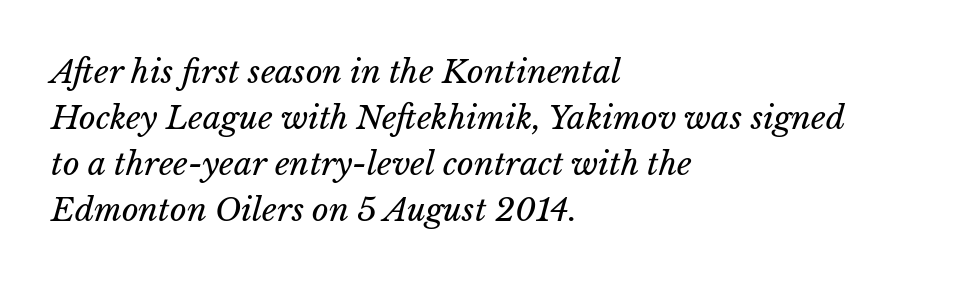
These lines were composed using italics. Alignment: flush left. Stroke mass is kept to a normal reading level or below. Students, observe: this is what conventionally led text looks like. You could call the tracking neutral — neither tight nor loose.
